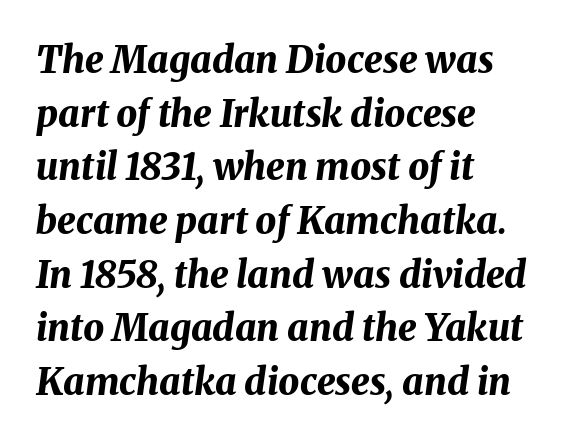
Check under the words: just untouched page. Reading down the column, the eye jumps a familiar distance to each next line. This sample uses plain, unmodified letter spacing. Horizontally, the lines are justified to the leading edge only. A typesetter would call this proportional, since set widths differ per character.
